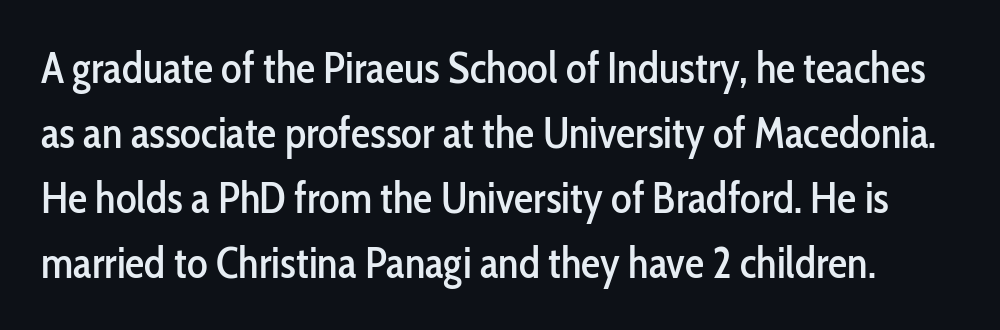
Q: Is the text italic (slanted)? A: No, it is upright.
Q: Is the typeface a serif or a sans-serif typeface? A: Sans-serif.
Q: Is the text underlined? A: No.
Q: Is the spacing between letters normal or unusually wide? A: Normal.
Q: Is the spacing between lines tight, normal or loose? A: Normal.
Q: Width (condensed, normal, or wide)? A: Condensed.
Q: Stroke contrast? A: Low.
Q: x-height? A: Medium.
Q: Monospaced? A: No.
